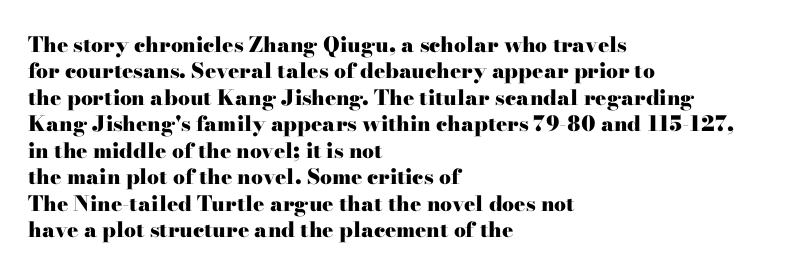
{"italic": "no", "bold": "yes", "underline": "no", "align": "left", "line_spacing": "normal", "line_spacing_ratio": 1.26, "letter_spacing": "normal", "letter_spacing_em": 0.0, "glyph_px": 21}
